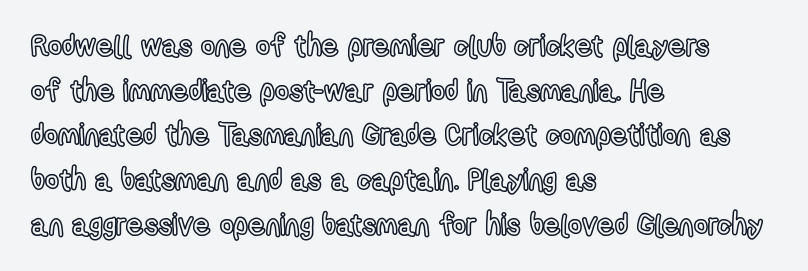
Caption: standard tracking, unaltered. This sample has the flowing, uneven cadence of proportional lettering. Baseline-to-baseline distance is the conventional proportion of letter height. Posture: vertical. Clear beneath every line of the passage. Line beginnings align vertically; line endings do not.
